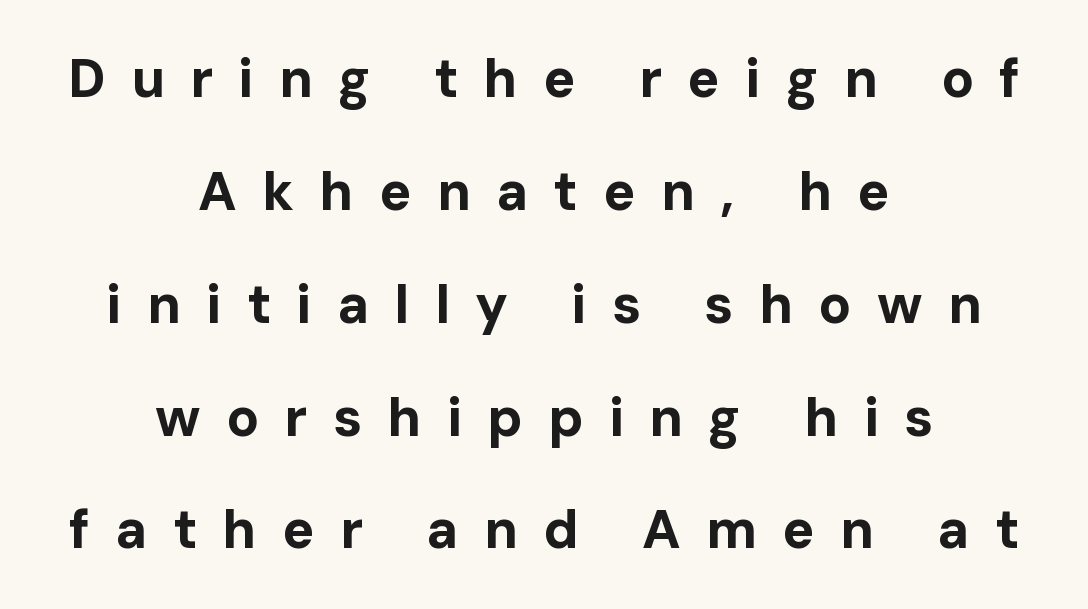
Decoration check: the copy has no underline. Both edges are ragged and mirror each other, which tells us the setting is centered. A typesetter would call this heavily tracked-out type. Each letter keeps its own natural width here, so spacing adapts to shape.
